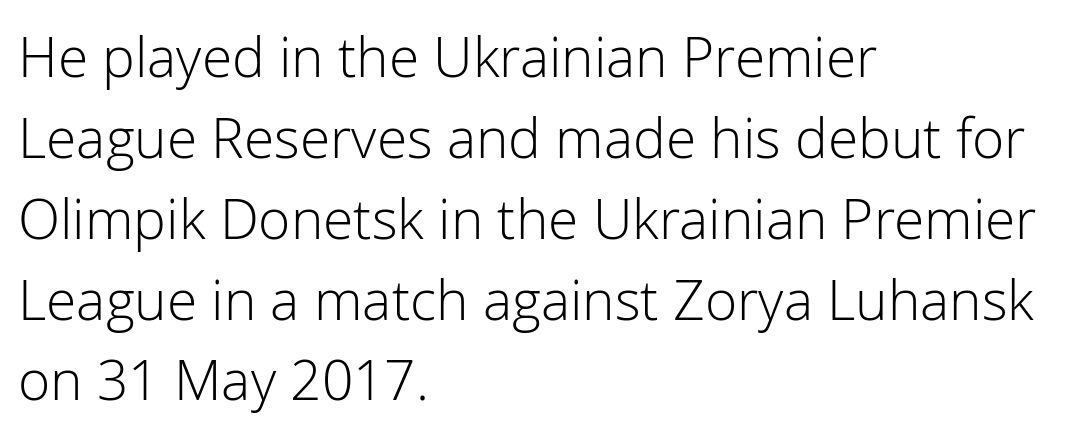
Glyph-to-glyph distance matches everyday printed text. This rendering features lettering with no underline. The passage shown stacks its lines at a standard gap. The typeface has the unassuming heft of standard copy or less. The letters stand upright; this is a roman face.
